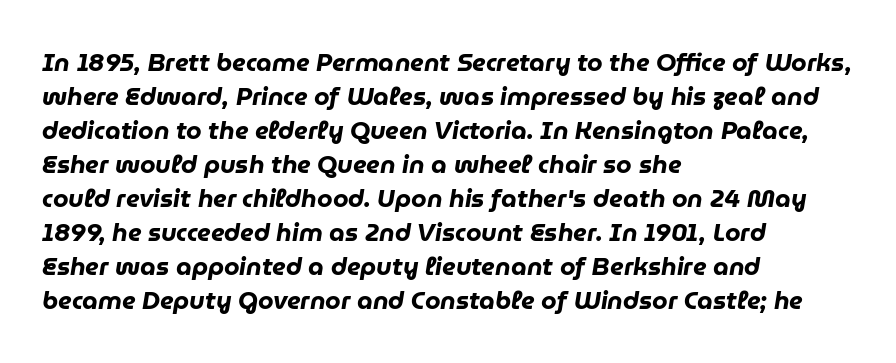
Q: Is the text bold? A: Yes.
Q: Is the text italic (slanted)? A: Yes, it leans right by about 9 degrees.
Q: Is the text underlined? A: No.
Q: How is the paragraph aligned? A: Left-aligned.
Q: Is the spacing between letters normal or unusually wide? A: Normal.
Q: Is the spacing between lines tight, normal or loose? A: Normal.
